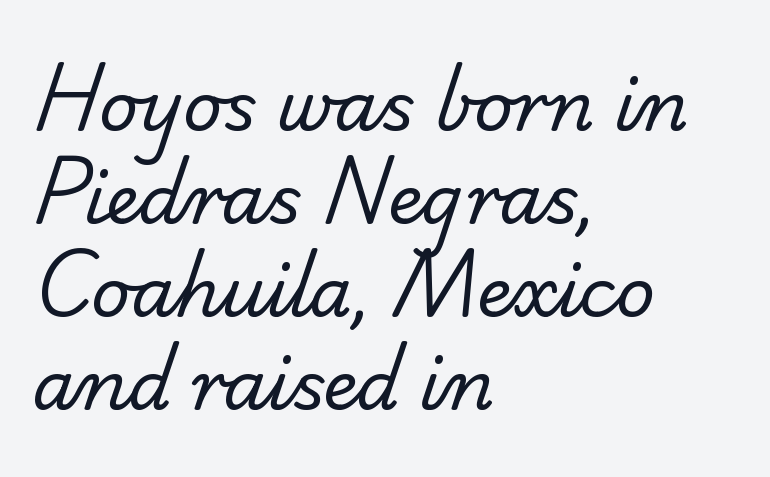
The strokes carry an ordinary text weight at most. I'd call this a sans setting — the letters go barefoot. Honestly, there is no underline to notice here at all. The typesetter chose a ragged-right arrangement here.
